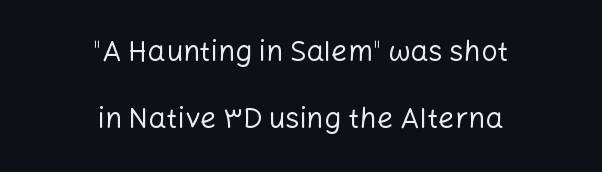
Q: Is the text bold? A: No.
Q: Is the text italic (slanted)? A: No, it is upright.
Q: Is the typeface a serif or a sans-serif typeface? A: Sans-serif.
Q: Is the text underlined? A: No.
Q: How is the paragraph aligned? A: Centered.
Q: Is the spacing between letters normal or unusually wide? A: Normal.
Q: Is the spacing between lines tight, normal or loose? A: Loose.
Q: Width (condensed, normal, or wide)? A: Normal.
Q: Stroke contrast? A: Low.
Q: x-height? A: Medium.
Q: Monospaced? A: No.
